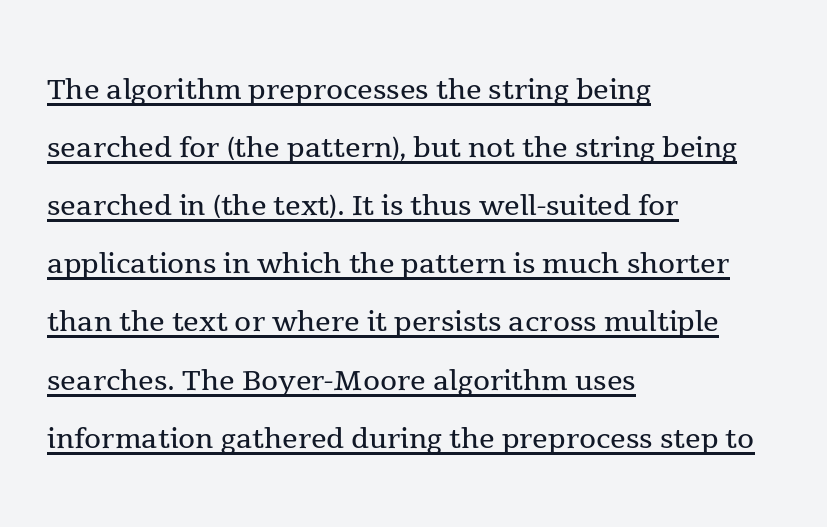
The image shows 39 px regular-weight serif type, upright; set left-aligned, normal line spacing (1.49x), normal letter spacing, underlined; a medium x-height.
